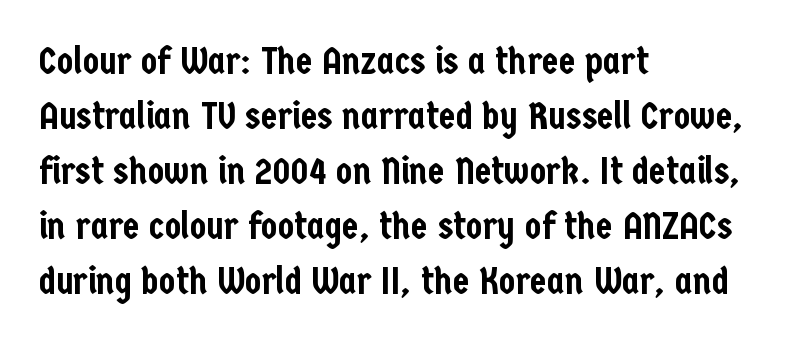
{"serif": "no", "italic": "no", "width": "condensed", "stroke_contrast": "low", "x_height": "medium", "monospaced": "no", "underline": "no", "align": "left", "line_spacing": "normal", "line_spacing_ratio": 1.45, "letter_spacing": "normal", "letter_spacing_em": 0.0, "glyph_px": 38}
